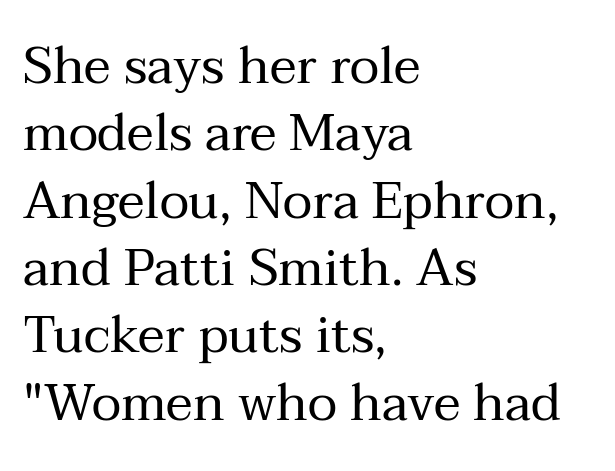
Q: Is the text bold? A: No.
Q: Is the text italic (slanted)? A: No, it is upright.
Q: Is the typeface a serif or a sans-serif typeface? A: Serif.
Q: Is the text underlined? A: No.
Q: How is the paragraph aligned? A: Left-aligned.
Q: Is the spacing between letters normal or unusually wide? A: Normal.
Q: Is the spacing between lines tight, normal or loose? A: Normal.
Q: Width (condensed, normal, or wide)? A: Normal.
Q: Stroke contrast? A: Medium.
Q: x-height? A: Medium.
Q: Monospaced? A: No.
